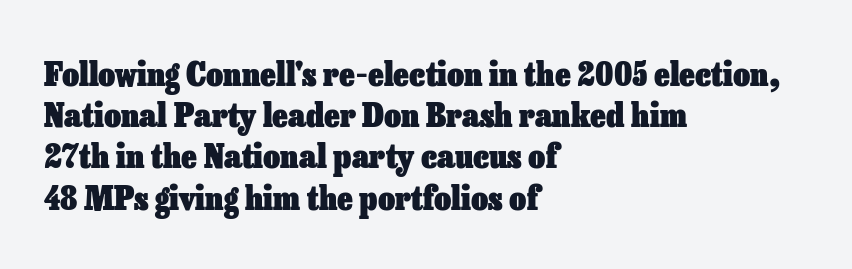
The image shows 33 px heavy type, upright; set left-aligned, normal line spacing (1.25x), normal letter spacing, not underlined; low stroke contrast and a medium x-height.
